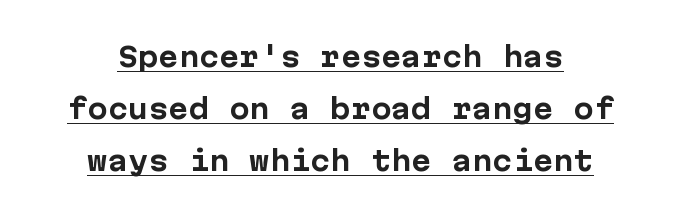
Q: Is the text bold? A: Yes.
Q: Is the text italic (slanted)? A: No, it is upright.
Q: Is the text underlined? A: Yes.
Q: How is the paragraph aligned? A: Centered.
Q: Is the spacing between letters normal or unusually wide? A: Normal.
Q: Is the spacing between lines tight, normal or loose? A: Loose.
